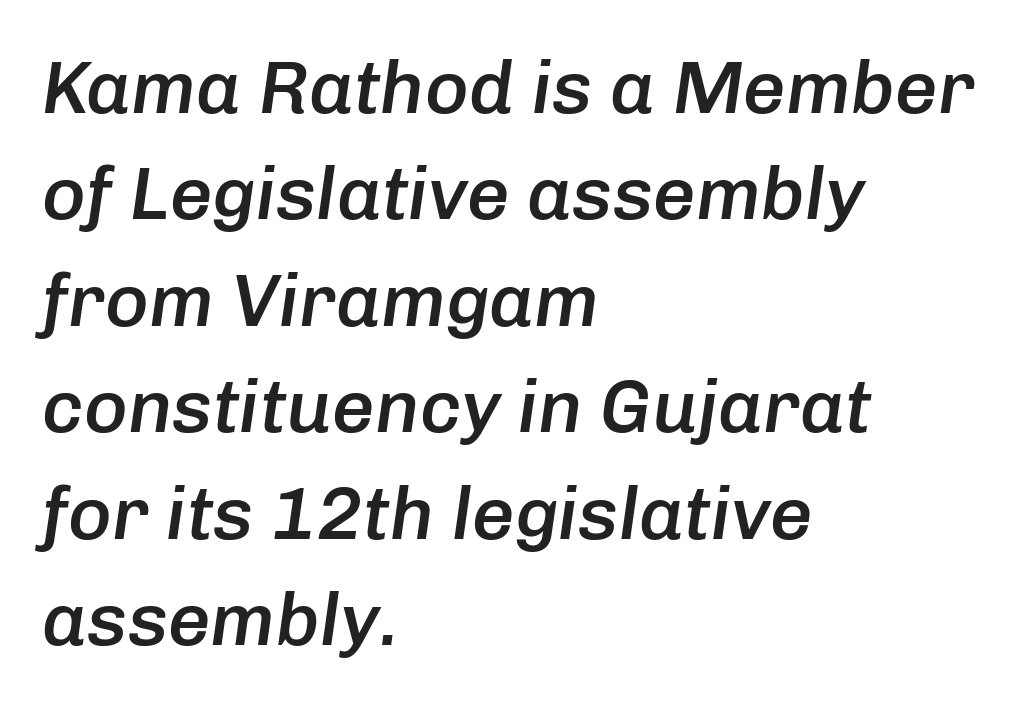
The image shows 75 px semibold type, italic (leaning right); set left-aligned, normal line spacing (1.42x), normal letter spacing, not underlined; low stroke contrast and a medium x-height.
